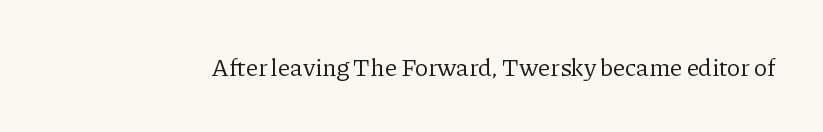
The rendering keeps characters at their native spacing. The font sits on the lighter half of the weight spectrum, regular included. Quick note: underline off. Is there any slant? The stems are plumb.
